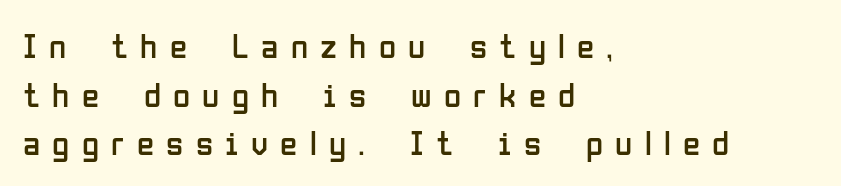
Q: Is the text bold? A: No.
Q: Is the text italic (slanted)? A: No, it is upright.
Q: Is the typeface a serif or a sans-serif typeface? A: Sans-serif.
Q: Is the text underlined? A: No.
Q: How is the paragraph aligned? A: Left-aligned.
Q: Is the spacing between letters normal or unusually wide? A: Unusually wide.
Q: Is the spacing between lines tight, normal or loose? A: Normal.
Q: Width (condensed, normal, or wide)? A: Condensed.
Q: Stroke contrast? A: Low.
Q: x-height? A: Medium.
Q: Monospaced? A: No.
